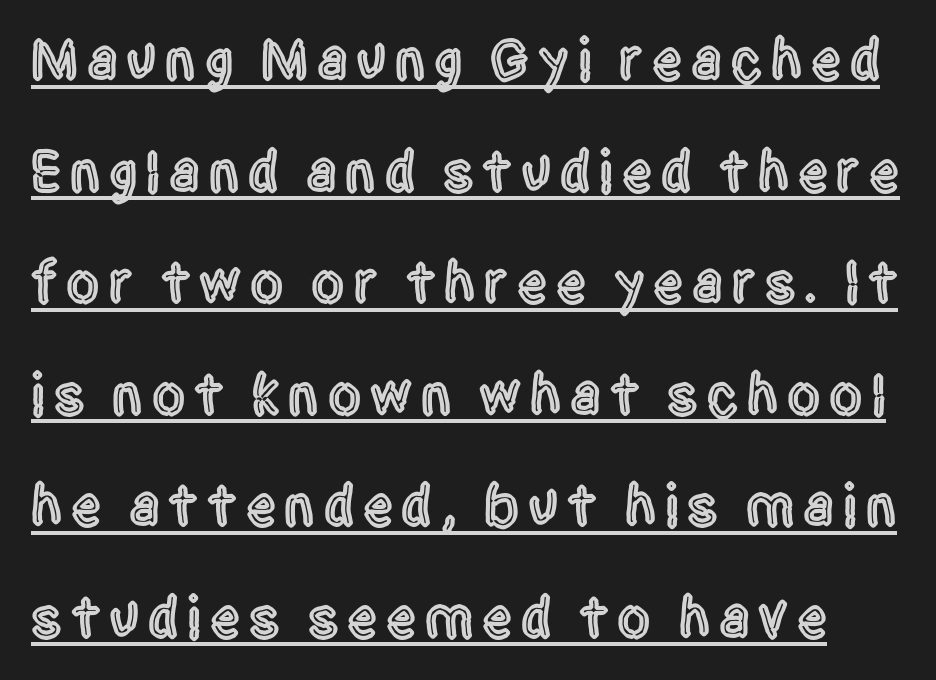
The image shows 59 px condensed sans-serif type, upright; set line spacing 1.89x, underlined; a large x-height.
